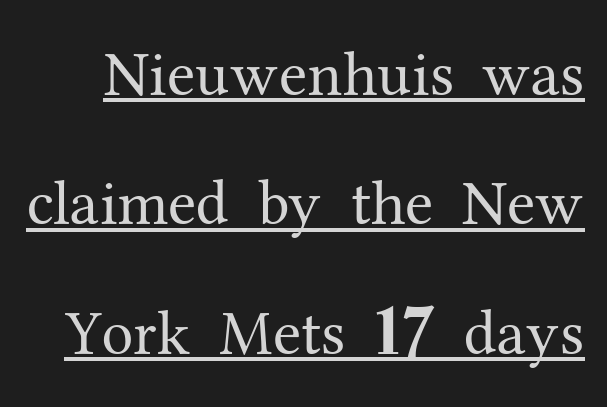
Spacing between characters is what you'd get straight out of the box. A quiet, ordinary-to-light weight characterises the typeface. The sample's only ornament is a line tracing under the words. Successive baselines arrive slowly, with a big drop between each.
